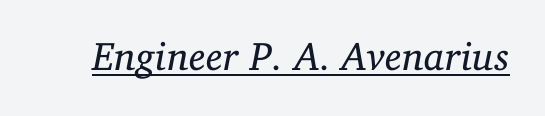
Q: Is the text bold? A: No.
Q: Is the text italic (slanted)? A: Yes, it leans right by about 11 degrees.
Q: Is the typeface a serif or a sans-serif typeface? A: Serif.
Q: Is the text underlined? A: Yes.
Q: Is the spacing between letters normal or unusually wide? A: Normal.
Q: Width (condensed, normal, or wide)? A: Normal.
Q: Stroke contrast? A: Low.
Q: x-height? A: Medium.
Q: Monospaced? A: No.
